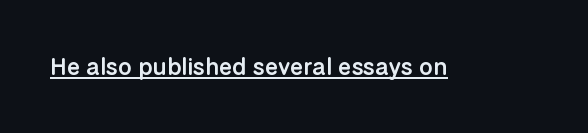
{"italic": "no", "bold": "semi", "underline": "yes", "letter_spacing": "normal", "letter_spacing_em": 0.0, "glyph_px": 24}
